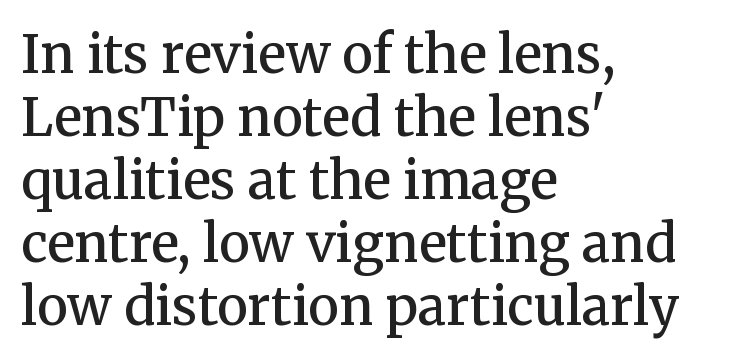
The image shows 52 px semibold serif type, upright; set left-aligned, line spacing 1.21x, normal letter spacing, not underlined; medium stroke contrast and a medium x-height.
